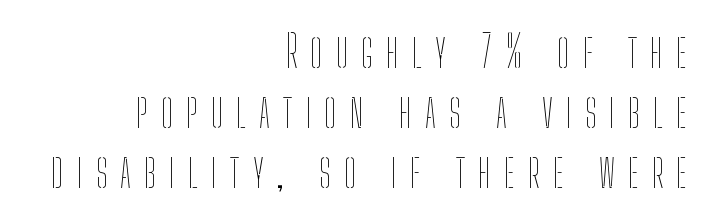
The image shows 44 px thin, condensed type, upright; set right-aligned, normal line spacing (1.36x), unusually wide letter spacing (+0.3 em), not underlined; low stroke contrast and a medium x-height.
